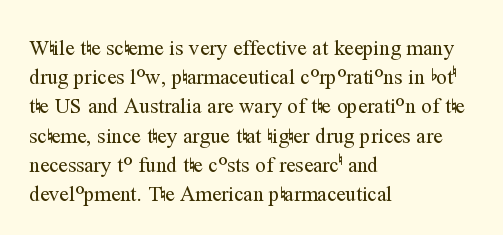
Tracking here is standard; glyphs follow each other at the usual distance. Heft: none added — not bold. These lines are set flush left with a ragged right edge. The letters stand straight up with perfectly vertical stems. Has an underline been added? It has not.
